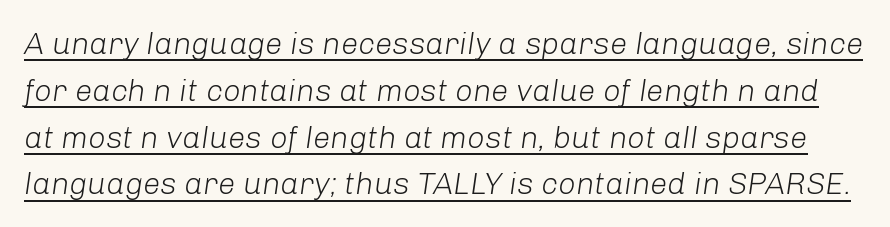
Q: Is the text bold? A: No.
Q: Is the text italic (slanted)? A: Yes, it leans right by about 8 degrees.
Q: Is the text underlined? A: Yes.
Q: Is the spacing between letters normal or unusually wide? A: Normal.
Q: Is the spacing between lines tight, normal or loose? A: Normal.
Q: Width (condensed, normal, or wide)? A: Normal.
Q: Stroke contrast? A: Low.
Q: x-height? A: Medium.
Q: Monospaced? A: No.
